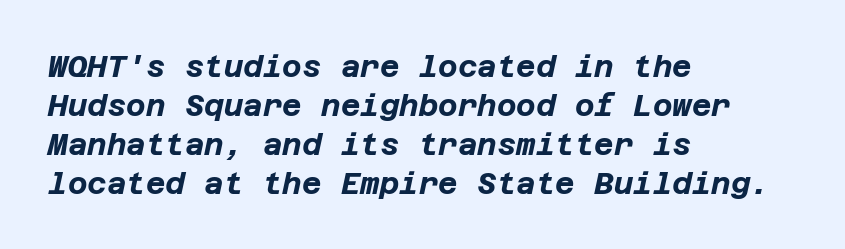
These words are printed bold, with thick strokes throughout. You can tell it's italic because the verticals aren't actually vertical. Caption: standard tracking, unaltered. The gap between lines stays unmarked. This sample is left-justified, so line endings fall wherever the words run out. Regular leading.
